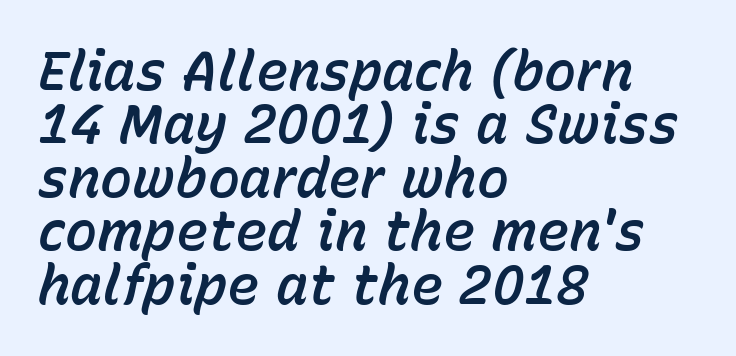
The image shows 54 px text type, italic (leaning right); set left-aligned, tight line spacing (0.99x), normal letter spacing, not underlined; low stroke contrast and a medium x-height.
